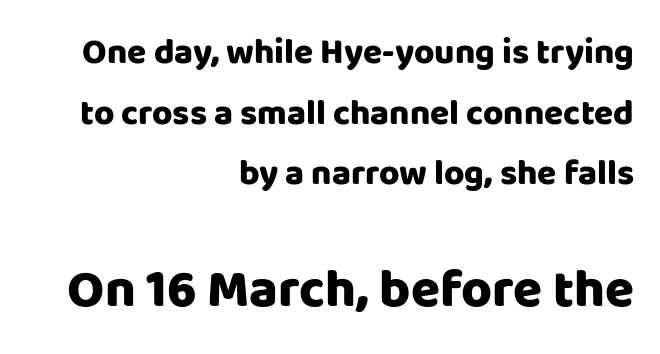
Q: Is the text bold? A: Yes.
Q: Is the text italic (slanted)? A: No, it is upright.
Q: Is the typeface a serif or a sans-serif typeface? A: Sans-serif.
Q: Is the text underlined? A: No.
Q: How is the paragraph aligned? A: Right-aligned.
Q: Is the spacing between letters normal or unusually wide? A: Normal.
Q: Which block of text is set in a larger size, the first (top) or the second (bottom)? A: The second (bottom) one.
Q: Width (condensed, normal, or wide)? A: Normal.
Q: Stroke contrast? A: Low.
Q: x-height? A: Large.
Q: Monospaced? A: No.
